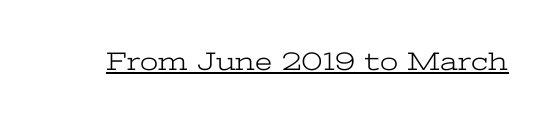
Short note: letters normally spaced. Is this a heavy cut? Hardly; it is regular or lighter. This sample uses an upright cut, with every glyph sitting square on the baseline. Is there an underline? Yes — a line sits under the letters.
